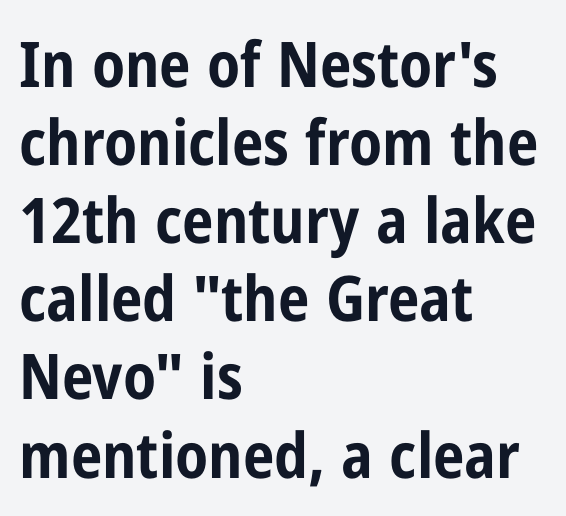
{"serif": "no", "italic": "no", "bold": "yes", "weight": "bold", "width": "condensed", "stroke_contrast": "low", "x_height": "medium", "monospaced": "no", "underline": "no", "align": "left", "line_spacing_ratio": 1.24, "letter_spacing": "normal", "letter_spacing_em": 0.0, "glyph_px": 63}
